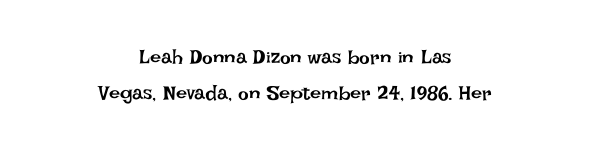
The image shows 20 px text type, upright; set centered, line spacing 1.79x, normal letter spacing, not underlined.
